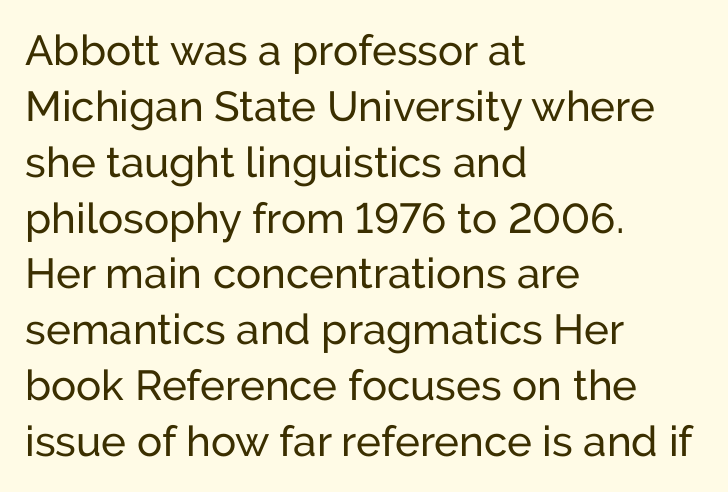
Notice how descenders clear the ascenders below comfortably — that's standard leading. Look at the bottom of the vertical strokes: they stop flat, with no serifs. Compared with typical body copy, the letter spacing here is the same. The rendering anchors every line to the left-hand side.
